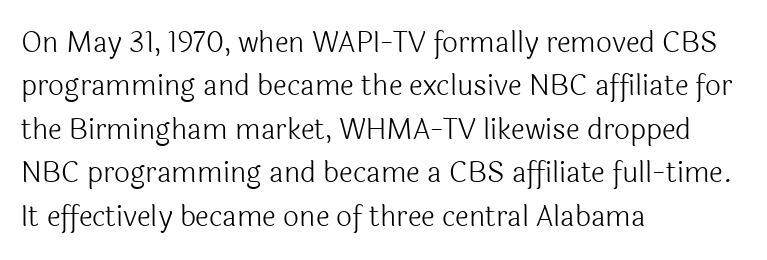
The image shows 28 px light sans-serif type, upright; set left-aligned, normal line spacing (1.55x), normal letter spacing, not underlined; a medium x-height.
